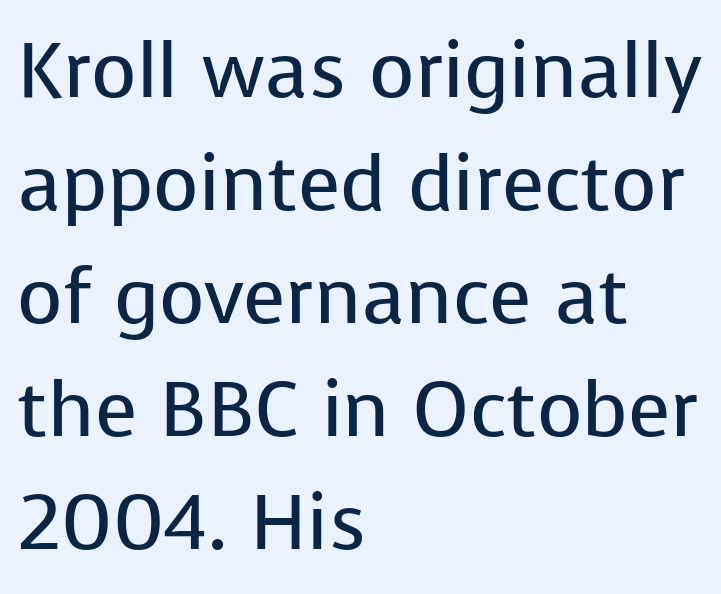
{"serif": "no", "italic": "no", "bold": "no", "weight": "regular", "width": "normal", "stroke_contrast": "low", "x_height": "medium", "monospaced": "no", "underline": "no", "align": "left", "line_spacing": "normal", "line_spacing_ratio": 1.45, "letter_spacing": "normal", "letter_spacing_em": 0.0, "glyph_px": 78}
